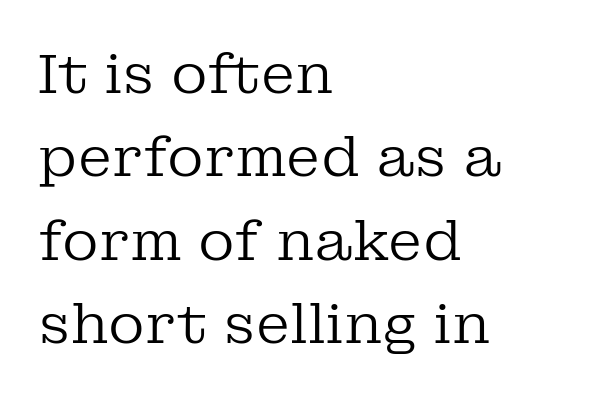
Is the type heavy? It reads as light-to-regular instead. Every row of glyphs begins at an identical x-position on the left. The text was rendered using a seriffed face with decorative stroke endings. The passage shown is typed in a proportional face where columns would drift.
